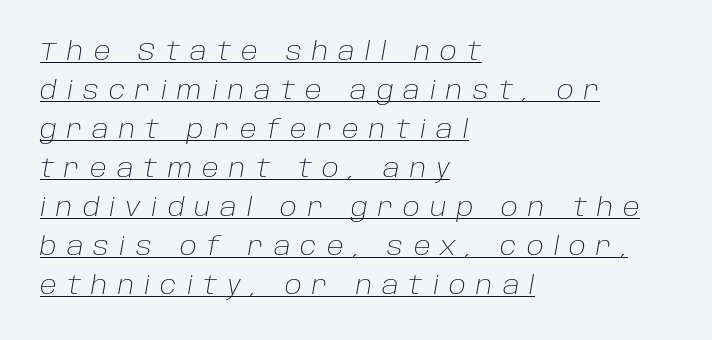
The lettering is marked with a stroke running underneath it. Weight: not bold — regular or lighter. Horizontal alignment here is leftward, the default for most running prose. These lines were composed using italics. Rows of type keep a routine distance in the vertical direction.
